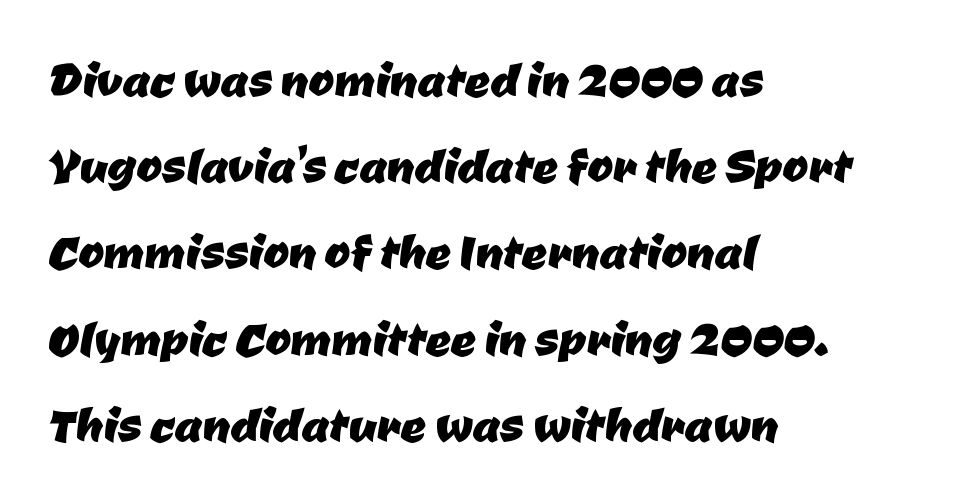
Q: Is the typeface a serif or a sans-serif typeface? A: Sans-serif.
Q: Is the text underlined? A: No.
Q: How is the paragraph aligned? A: Left-aligned.
Q: Is the spacing between letters normal or unusually wide? A: Normal.
Q: Is the spacing between lines tight, normal or loose? A: Normal.
Q: Width (condensed, normal, or wide)? A: Normal.
Q: Stroke contrast? A: Low.
Q: x-height? A: Medium.
Q: Monospaced? A: No.
